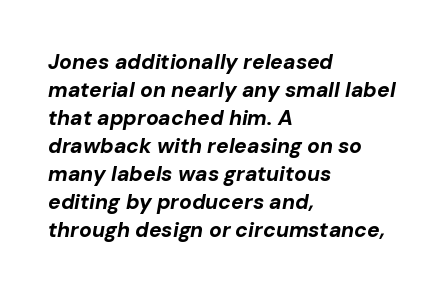
Evenly set lines give the paragraph a standard silhouette. A typesetter would call this zero additional tracking. These lines are set flush left with a ragged right edge. Underlining? Definitely not there.
